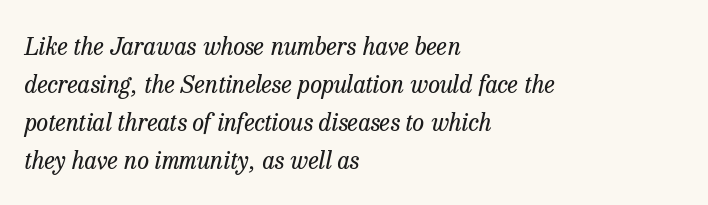
The image shows 24 px text type, italic (leaning right); set left-aligned, normal line spacing (1.58x), normal letter spacing, not underlined.
